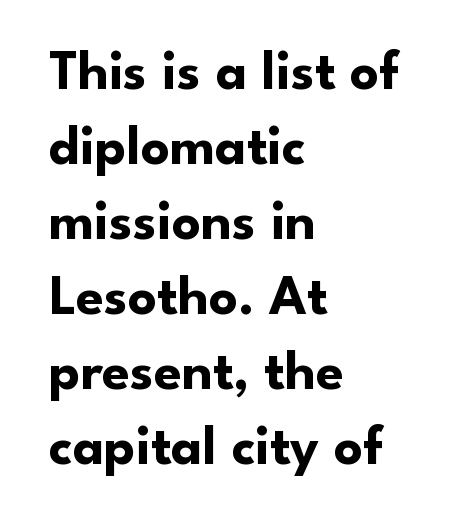
If you measured baseline to baseline, you'd find a middling distance. Strokes here are thick enough to call this a true bold. The letters advance in unequal steps, a hallmark of proportional type. How are the letters spaced? Ordinarily, with no added tracking. To sum up the face: it is a sans, with no serifs.
